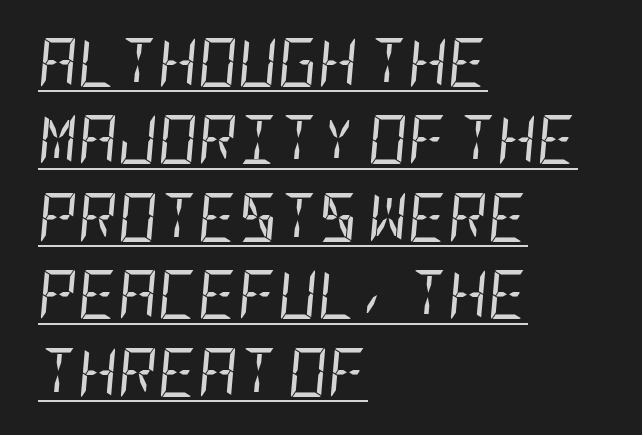
Q: Is the text bold? A: No.
Q: Is the text italic (slanted)? A: Yes, it leans right by about 5 degrees.
Q: Is the text underlined? A: Yes.
Q: How is the paragraph aligned? A: Left-aligned.
Q: Is the spacing between letters normal or unusually wide? A: Normal.
Q: Is the spacing between lines tight, normal or loose? A: Normal.
Q: Width (condensed, normal, or wide)? A: Condensed.
Q: Stroke contrast? A: Low.
Q: x-height? A: Large.
